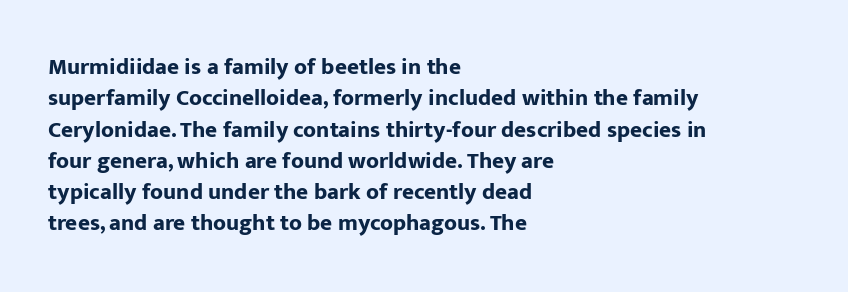
Q: Is the text bold? A: Yes.
Q: Is the text italic (slanted)? A: No, it is upright.
Q: Is the text underlined? A: No.
Q: How is the paragraph aligned? A: Left-aligned.
Q: Is the spacing between letters normal or unusually wide? A: Normal.
Q: Is the spacing between lines tight, normal or loose? A: Normal.
